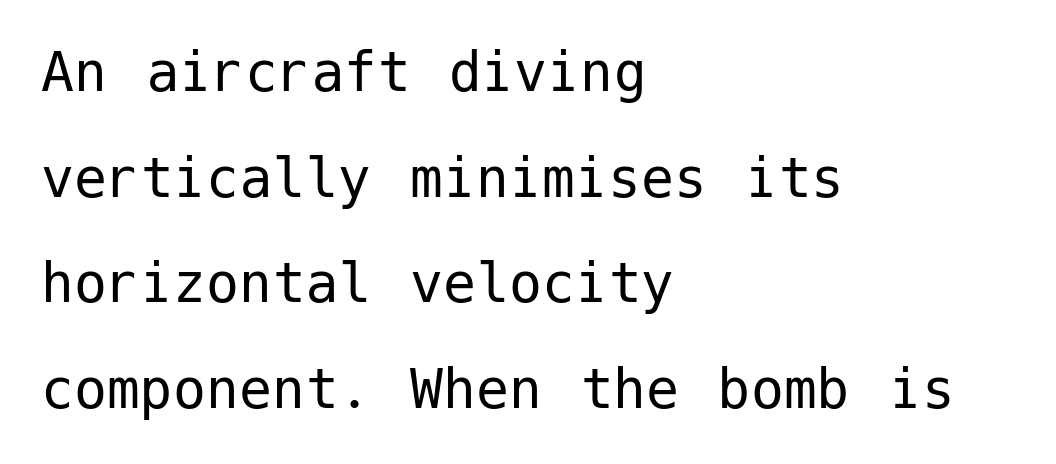
{"serif": "no", "italic": "no", "bold": "no", "weight": "regular", "width": "normal", "stroke_contrast": "low", "x_height": "medium", "underline": "no", "align": "left", "line_spacing": "normal", "line_spacing_ratio": 1.6, "letter_spacing": "normal", "letter_spacing_em": 0.0, "glyph_px": 66}
